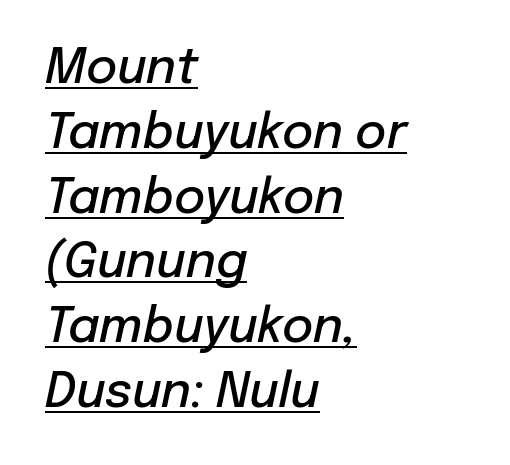
{"italic": "yes", "lean": "right", "slant_degrees": 12, "bold": "semi", "weight": "semibold", "width": "normal", "stroke_contrast": "low", "x_height": "medium", "monospaced": "no", "underline": "yes", "align": "left", "line_spacing": "normal", "line_spacing_ratio": 1.35, "letter_spacing": "normal", "letter_spacing_em": 0.0, "glyph_px": 48}
